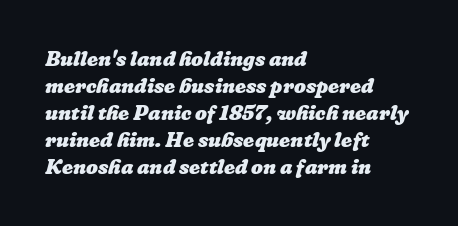
{"bold": "yes", "underline": "no", "align": "left", "line_spacing": "normal", "line_spacing_ratio": 1.29, "letter_spacing": "normal", "letter_spacing_em": 0.0, "glyph_px": 21}
